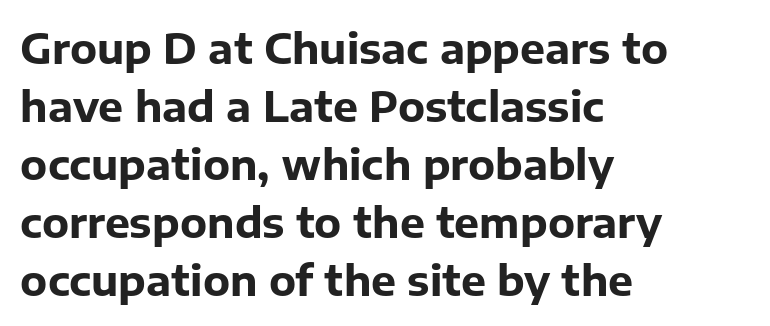
Q: Is the text bold? A: Yes.
Q: Is the text italic (slanted)? A: No, it is upright.
Q: Is the typeface a serif or a sans-serif typeface? A: Sans-serif.
Q: Is the text underlined? A: No.
Q: How is the paragraph aligned? A: Left-aligned.
Q: Is the spacing between letters normal or unusually wide? A: Normal.
Q: Is the spacing between lines tight, normal or loose? A: Normal.
Q: Width (condensed, normal, or wide)? A: Normal.
Q: Stroke contrast? A: Low.
Q: x-height? A: Medium.
Q: Monospaced? A: No.
